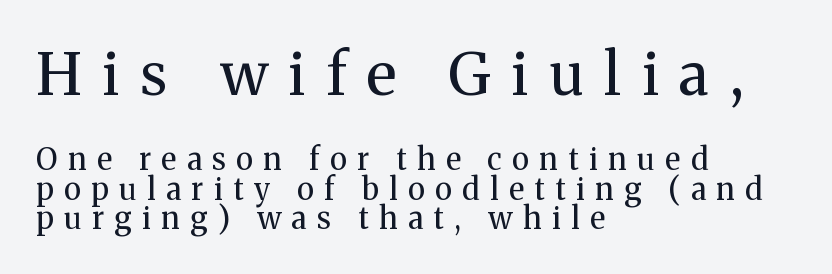
{"serif": "yes", "italic": "no", "bold": "no", "weight": "regular", "width": "normal", "stroke_contrast": "medium", "x_height": "medium", "monospaced": "no", "underline": "no", "align": "left", "line_spacing": "tight", "line_spacing_ratio": 0.97, "letter_spacing": "wide", "letter_spacing_em": 0.35, "larger_block": "first", "size_ratio": 1.97, "glyph_px": 59}
